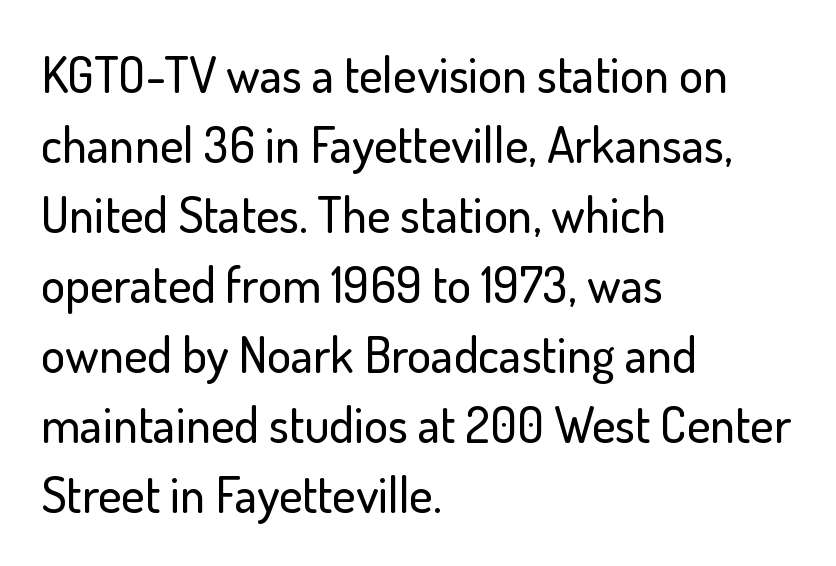
Q: Is the text italic (slanted)? A: No, it is upright.
Q: Is the typeface a serif or a sans-serif typeface? A: Sans-serif.
Q: Is the text underlined? A: No.
Q: How is the paragraph aligned? A: Left-aligned.
Q: Is the spacing between letters normal or unusually wide? A: Normal.
Q: Is the spacing between lines tight, normal or loose? A: Normal.
Q: Width (condensed, normal, or wide)? A: Normal.
Q: Stroke contrast? A: Low.
Q: x-height? A: Small.
Q: Monospaced? A: No.
